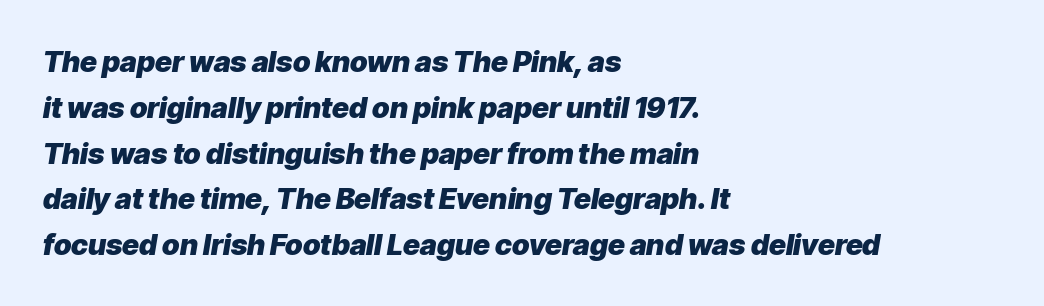
This sample has the flowing, uneven cadence of proportional lettering. One glance says typical: line gaps are just what's usual. Is the type bold? Yes — the strokes are clearly thick and heavy. The setting favours the left margin, as ordinary paragraphs usually do. What stands out about the letter spacing? Nothing — it is the standard amount.
